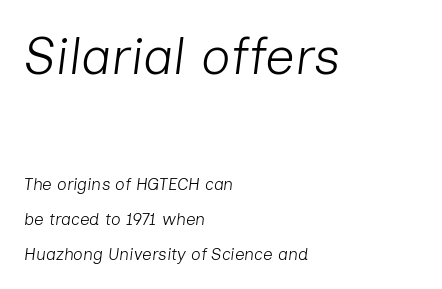
Q: Is the text bold? A: No.
Q: Is the text italic (slanted)? A: Yes, it leans right by about 7 degrees.
Q: Is the text underlined? A: No.
Q: How is the paragraph aligned? A: Left-aligned.
Q: Is the spacing between letters normal or unusually wide? A: Normal.
Q: Is the spacing between lines tight, normal or loose? A: Loose.
Q: Which block of text is set in a larger size, the first (top) or the second (bottom)? A: The first (top) one.
Q: Width (condensed, normal, or wide)? A: Normal.
Q: Stroke contrast? A: Low.
Q: x-height? A: Medium.
Q: Monospaced? A: No.
